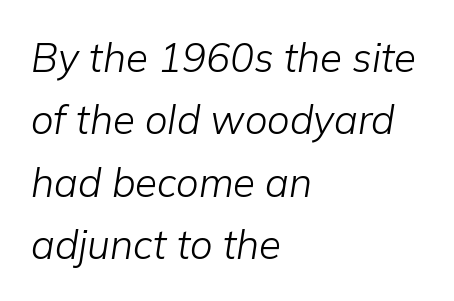
The image shows 40 px light type, italic (leaning right); set left-aligned, normal line spacing (1.56x), normal letter spacing, not underlined; low stroke contrast and a medium x-height.
